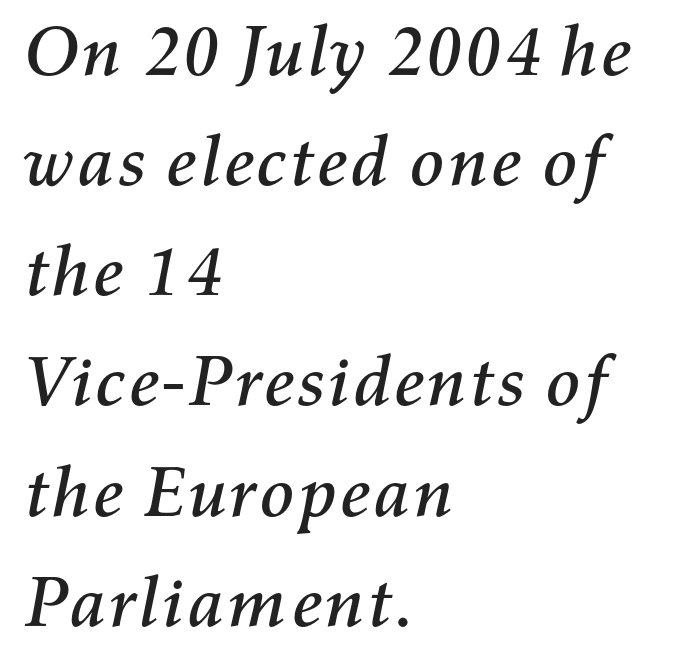
The image shows 72 px text type, italic (leaning right); set left-aligned, normal line spacing (1.53x), normal letter spacing, not underlined; medium stroke contrast and a medium x-height.
